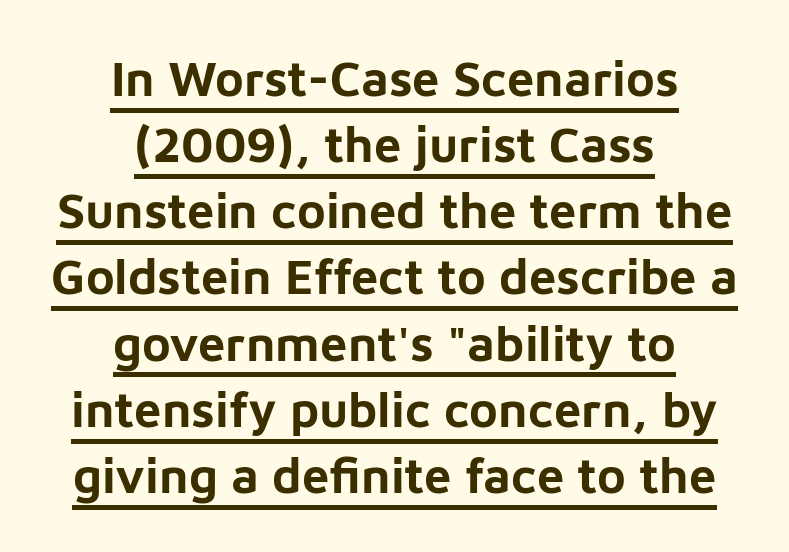
This block has exactly the height ordinary leading produces. Visually the block forms a symmetrical silhouette, jagged on both flanks. Upright lettering throughout. Like a heading marked for emphasis, these lines bear an underscore. Plenty of ink on the page — the face is bold.
